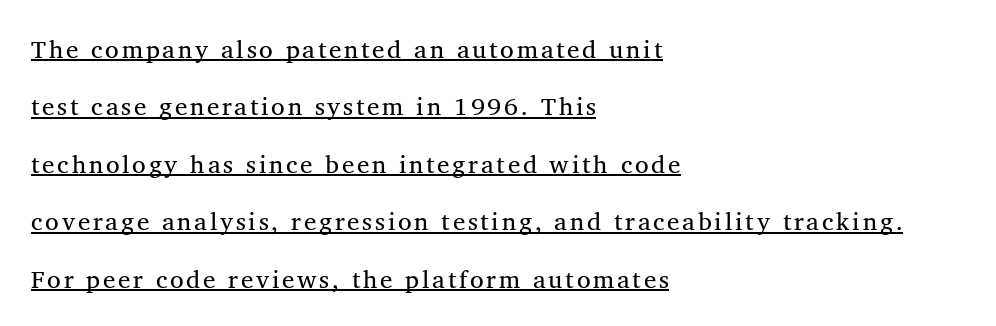
{"italic": "no", "underline": "yes", "align": "left", "line_spacing": "loose", "line_spacing_ratio": 2.3, "glyph_px": 25}
